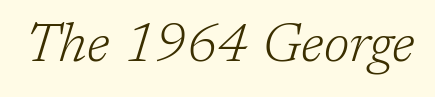
Q: Is the text bold? A: No.
Q: Is the text italic (slanted)? A: Yes, it leans right by about 17 degrees.
Q: Is the typeface a serif or a sans-serif typeface? A: Serif.
Q: Is the text underlined? A: No.
Q: Is the spacing between letters normal or unusually wide? A: Normal.
Q: Width (condensed, normal, or wide)? A: Normal.
Q: Stroke contrast? A: Low.
Q: x-height? A: Medium.
Q: Monospaced? A: No.
